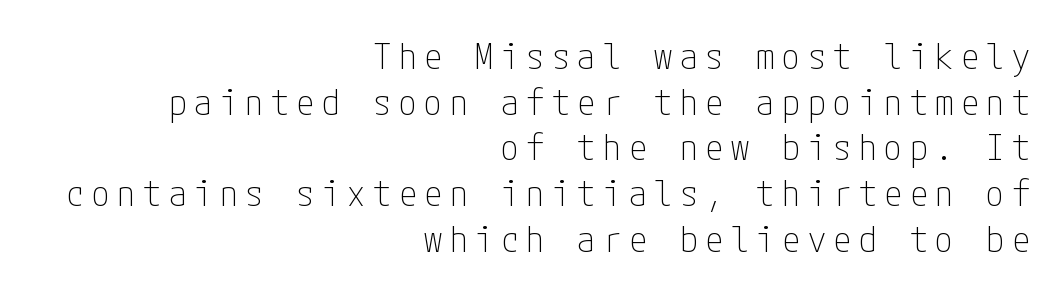
The image shows 36 px thin, condensed sans-serif type, upright; set right-aligned, normal line spacing (1.27x), unusually wide letter spacing (+0.21 em), not underlined; low stroke contrast and a medium x-height.
